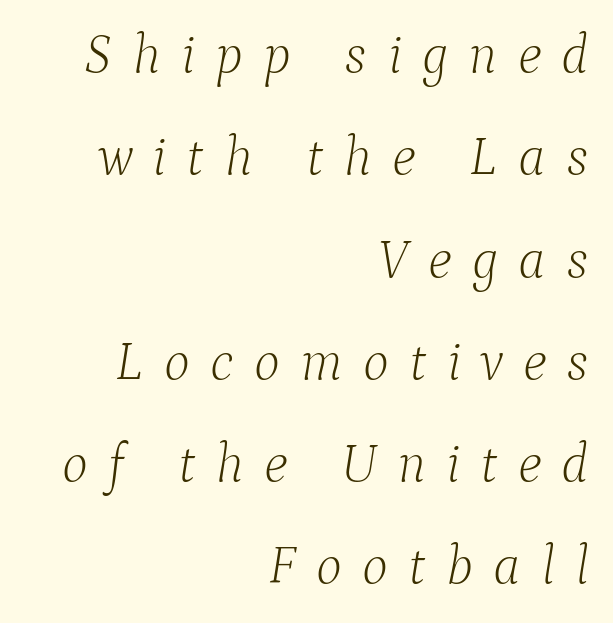
The image shows 55 px light serif type, italic (leaning right); set right-aligned, line spacing 1.86x, unusually wide letter spacing (+0.37 em), not underlined; low stroke contrast and a medium x-height.
